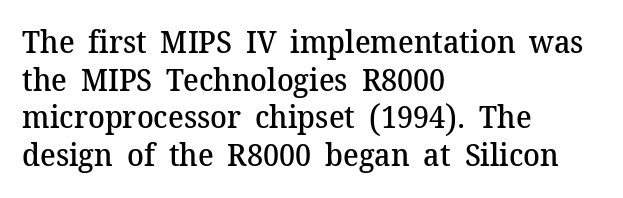
The image shows 31 px semibold serif type, upright; set left-aligned, line spacing 1.21x, normal letter spacing, not underlined; medium stroke contrast and a medium x-height.
